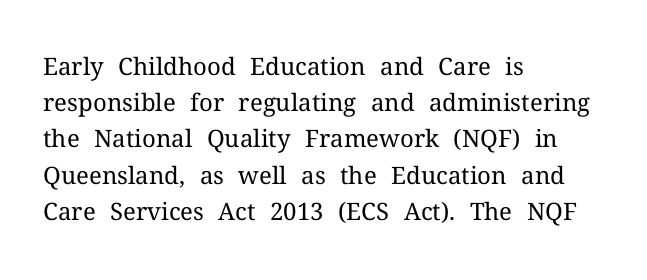
The image shows 24 px text type, upright; set left-aligned, normal line spacing (1.51x), normal letter spacing, not underlined.
